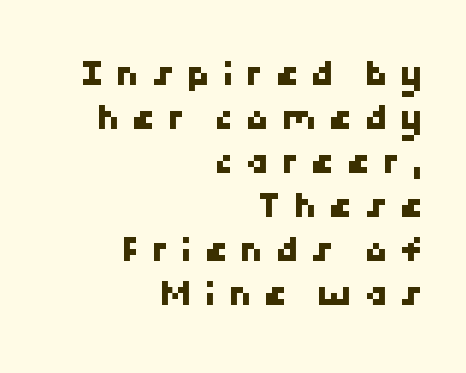
Compared with a flush-left layout, this one pins lines to the opposite, right side. Type without underlining. Nope, no serifs anywhere on these letters. The face used here is rendered with a markedly widened letterfit.
